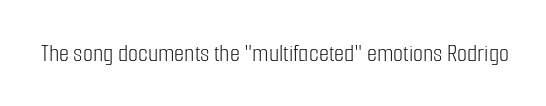
A roman cut, with each character standing at attention. Decoration check: the copy has no underline. The gaps between neighbouring characters are ordinary and unremarkable. Bold? No — there's no thickening of the strokes.
